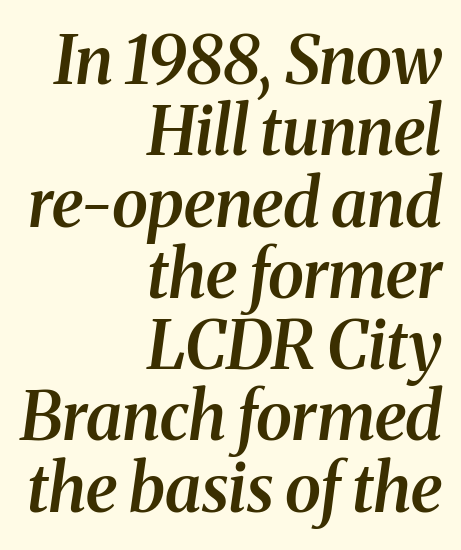
{"serif": "yes", "italic": "yes", "lean": "right", "slant_degrees": 8, "bold": "semi", "weight": "semibold", "width": "normal", "stroke_contrast": "medium", "x_height": "medium", "monospaced": "no", "underline": "no", "align": "right", "line_spacing": "tight", "line_spacing_ratio": 1.08, "letter_spacing": "normal", "letter_spacing_em": 0.0, "glyph_px": 66}
